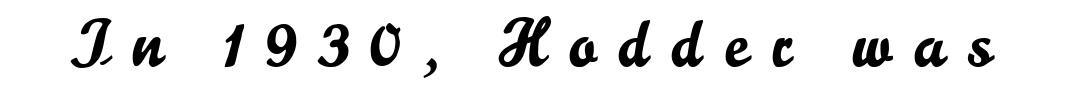
Q: Is the text italic (slanted)? A: Yes.
Q: Is the typeface a serif or a sans-serif typeface? A: Sans-serif.
Q: Is the text underlined? A: No.
Q: Is the spacing between letters normal or unusually wide? A: Unusually wide.
Q: Width (condensed, normal, or wide)? A: Normal.
Q: Stroke contrast? A: Low.
Q: x-height? A: Small.
Q: Monospaced? A: No.
